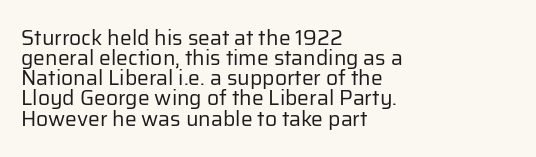
{"italic": "no", "bold": "no", "underline": "no", "align": "left", "line_spacing": "tight", "line_spacing_ratio": 0.96, "letter_spacing": "normal", "letter_spacing_em": 0.0, "glyph_px": 21}
